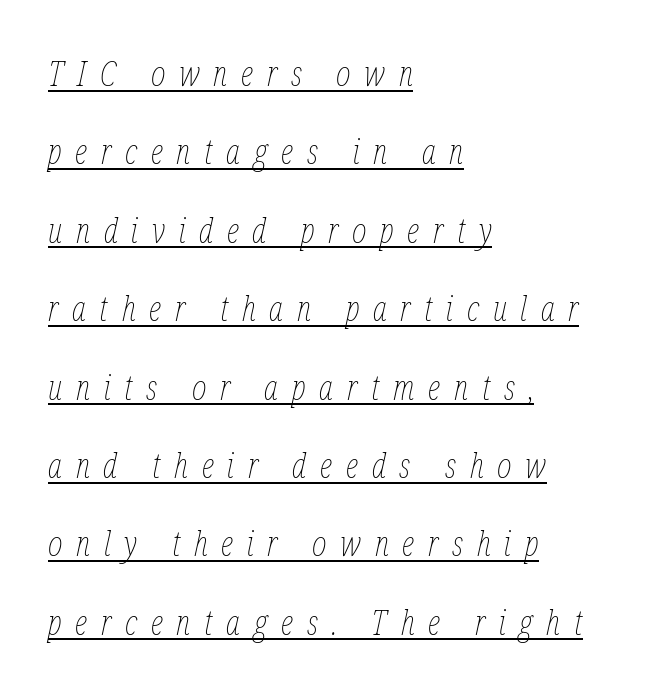
The image shows 35 px thin, condensed type, italic (leaning right); set left-aligned, loose line spacing (2.24x), unusually wide letter spacing (+0.39 em), underlined; low stroke contrast and a medium x-height.
